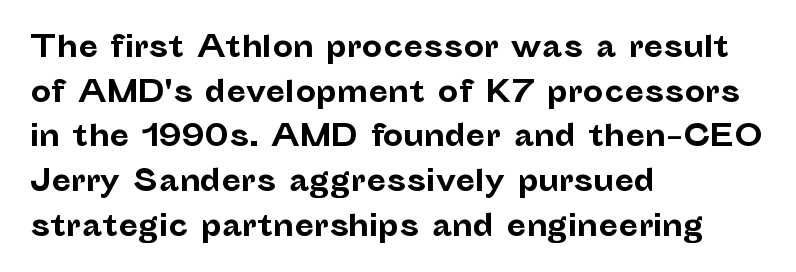
{"serif": "no", "italic": "no", "bold": "yes", "weight": "bold", "width": "normal", "stroke_contrast": "low", "x_height": "medium", "monospaced": "no", "underline": "no", "align": "left", "line_spacing": "normal", "line_spacing_ratio": 1.54, "letter_spacing": "normal", "letter_spacing_em": 0.0, "glyph_px": 29}
